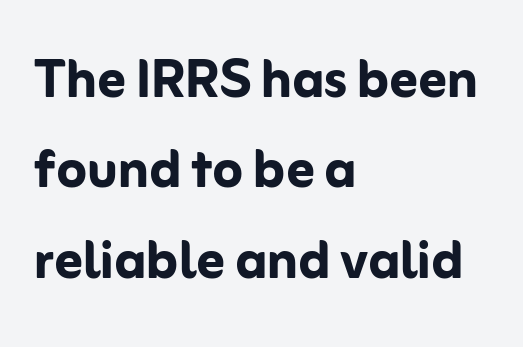
{"serif": "no", "italic": "no", "bold": "yes", "weight": "semibold", "width": "normal", "stroke_contrast": "low", "x_height": "medium", "monospaced": "no", "underline": "no", "align": "left", "line_spacing": "normal", "line_spacing_ratio": 1.31, "letter_spacing": "normal", "letter_spacing_em": 0.0, "glyph_px": 69}
